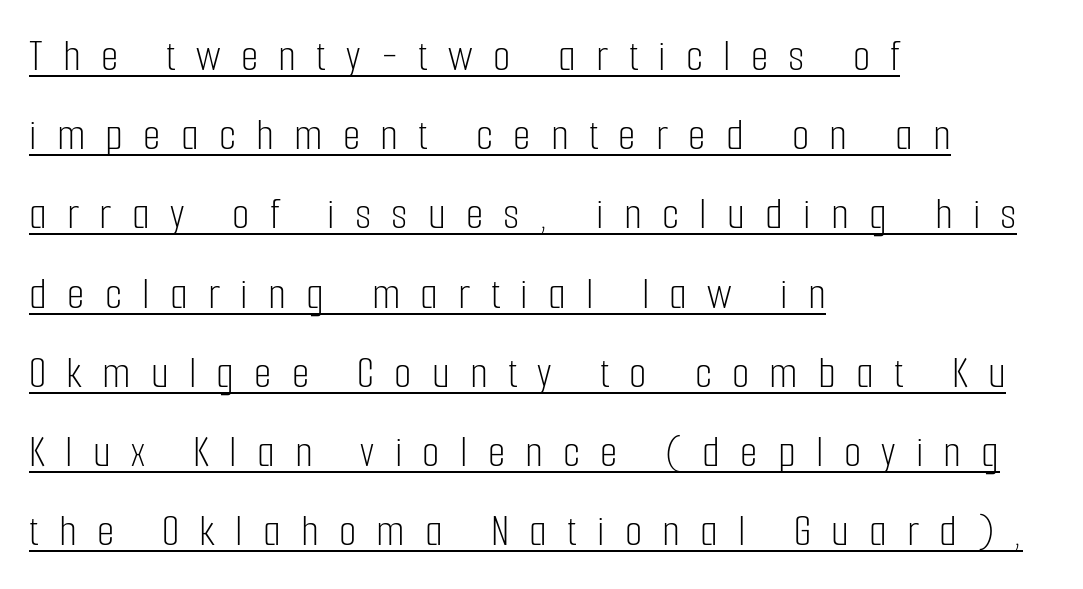
The image shows 45 px light, condensed sans-serif type, upright; set left-aligned, line spacing 1.76x, unusually wide letter spacing (+0.45 em), underlined; low stroke contrast and a medium x-height.
